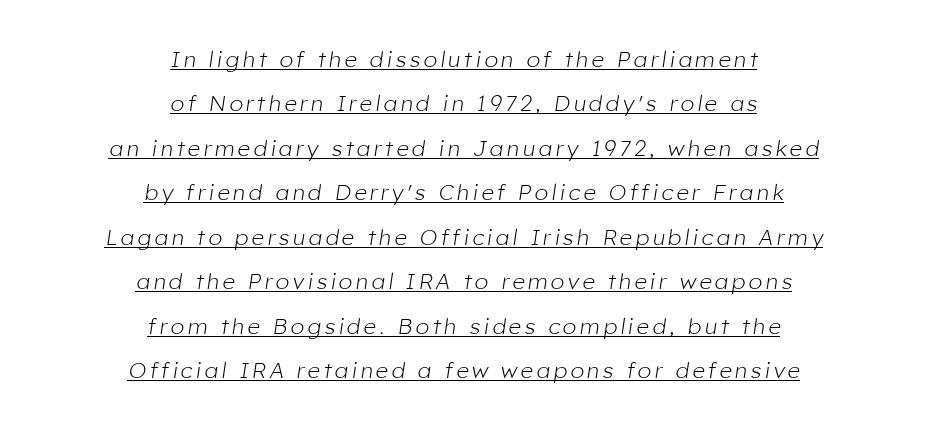
The image shows 22 px text type, italic (leaning right); set centered, loose line spacing (2.02x), underlined.
